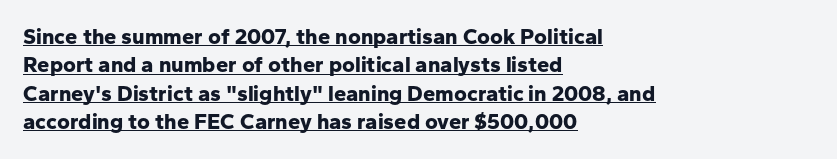
{"italic": "no", "bold": "yes", "underline": "yes", "align": "left", "line_spacing": "normal", "line_spacing_ratio": 1.29, "letter_spacing": "normal", "letter_spacing_em": 0.0, "glyph_px": 22}
